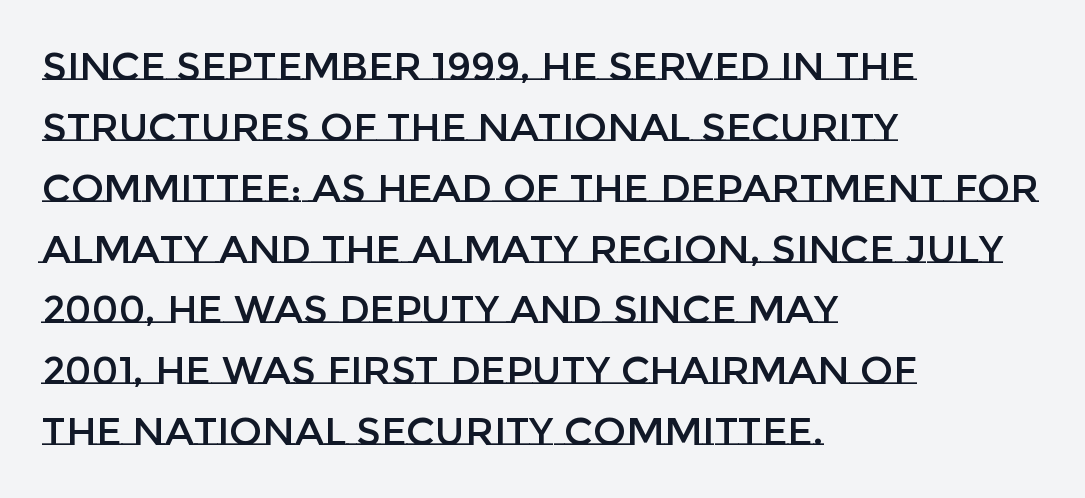
The image shows 39 px text type, upright; set left-aligned, normal line spacing (1.56x), normal letter spacing, not underlined; low stroke contrast and a large x-height.
